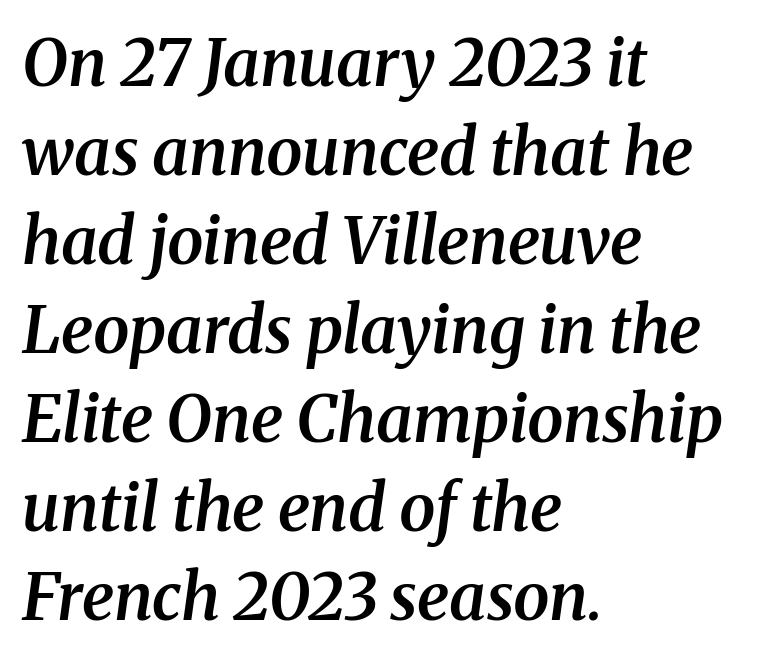
Words float on clear page, feet unadorned. The face used here is rendered with its standard letterfit. Compared with typical paragraphs, the rows here are spaced about the same. The lines are quadded left. Designer's note — italics engaged.
